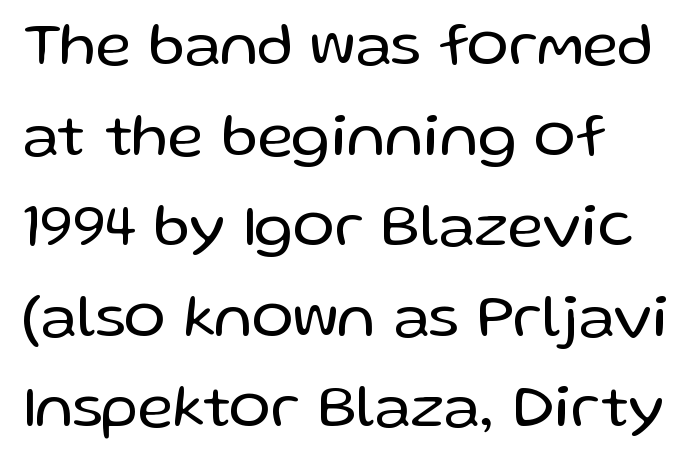
Q: Is the text bold? A: No.
Q: Is the text italic (slanted)? A: No, it is upright.
Q: Is the typeface a serif or a sans-serif typeface? A: Sans-serif.
Q: Is the text underlined? A: No.
Q: How is the paragraph aligned? A: Left-aligned.
Q: Is the spacing between letters normal or unusually wide? A: Normal.
Q: Is the spacing between lines tight, normal or loose? A: Normal.
Q: Width (condensed, normal, or wide)? A: Normal.
Q: Stroke contrast? A: Low.
Q: x-height? A: Medium.
Q: Monospaced? A: No.
